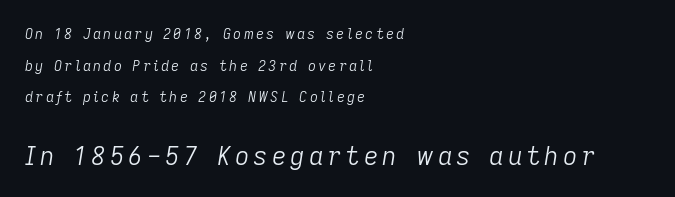
The image shows 25 px text type, italic (leaning right); set left-aligned, loose line spacing (2.26x), not underlined; the second (bottom) block is 1.79x larger.
